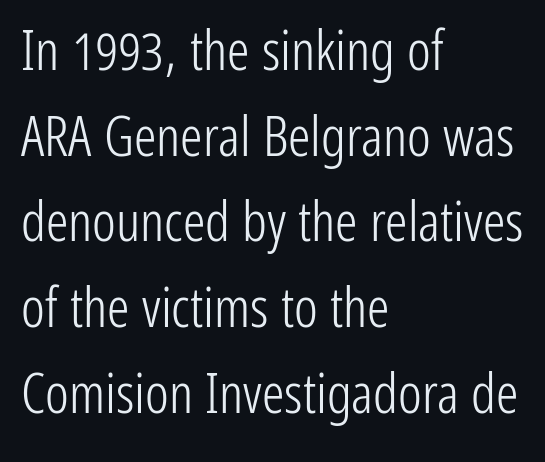
{"serif": "no", "italic": "no", "bold": "no", "weight": "light", "width": "condensed", "stroke_contrast": "low", "x_height": "medium", "monospaced": "no", "underline": "no", "align": "left", "line_spacing": "normal", "line_spacing_ratio": 1.53, "letter_spacing": "normal", "letter_spacing_em": 0.0, "glyph_px": 56}
